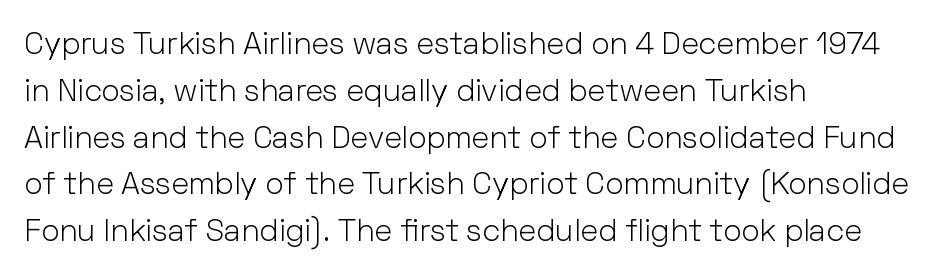
The image shows 31 px light sans-serif type, upright; set left-aligned, normal line spacing (1.51x), normal letter spacing, not underlined; low stroke contrast and a medium x-height.
